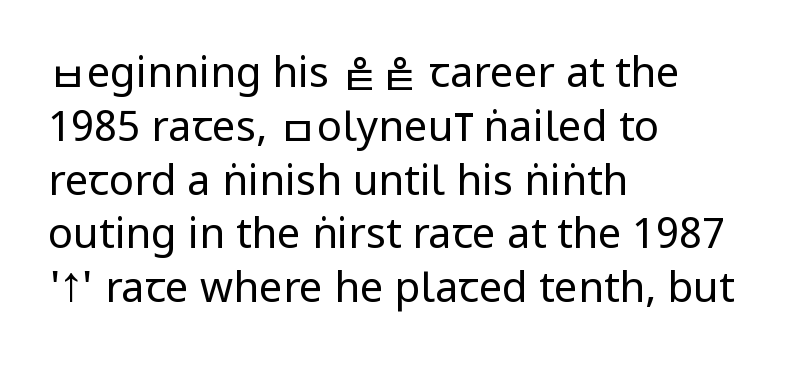
Think standard paragraph weight, or any step lighter than that. You can tell it's not italic because the verticals are truly vertical. Nobody touched the tracking dial on this one. The passage is arranged the way most books set body copy — flush left. Type style note: lacks serifs.
